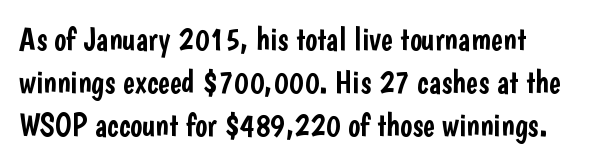
Q: Is the text italic (slanted)? A: No, it is upright.
Q: Is the typeface a serif or a sans-serif typeface? A: Sans-serif.
Q: Is the text underlined? A: No.
Q: Is the spacing between letters normal or unusually wide? A: Normal.
Q: Is the spacing between lines tight, normal or loose? A: Normal.
Q: Width (condensed, normal, or wide)? A: Condensed.
Q: Stroke contrast? A: Low.
Q: x-height? A: Medium.
Q: Monospaced? A: No.
